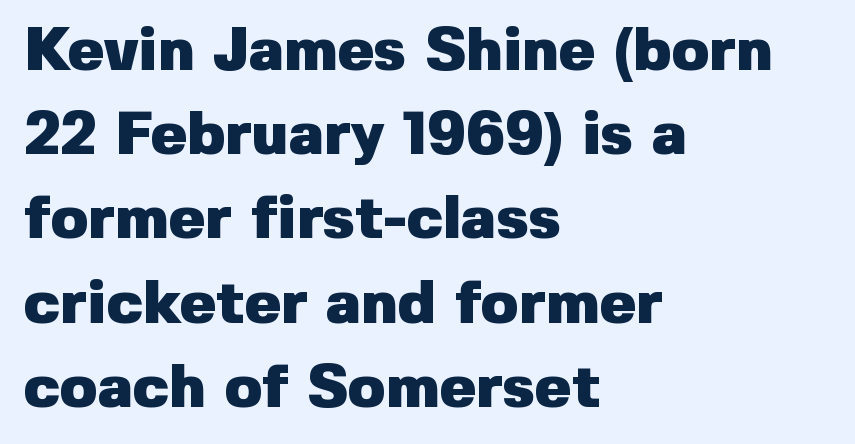
Q: Is the text bold? A: Yes.
Q: Is the text italic (slanted)? A: No, it is upright.
Q: Is the typeface a serif or a sans-serif typeface? A: Sans-serif.
Q: Is the text underlined? A: No.
Q: How is the paragraph aligned? A: Left-aligned.
Q: Is the spacing between letters normal or unusually wide? A: Normal.
Q: Is the spacing between lines tight, normal or loose? A: Normal.
Q: Width (condensed, normal, or wide)? A: Normal.
Q: Stroke contrast? A: Low.
Q: x-height? A: Medium.
Q: Monospaced? A: No.
